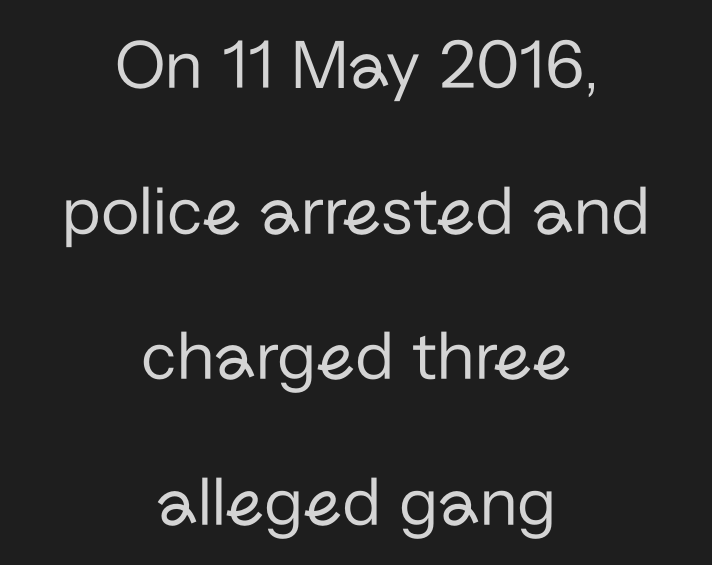
{"serif": "no", "italic": "no", "bold": "no", "weight": "regular", "width": "normal", "stroke_contrast": "low", "x_height": "medium", "monospaced": "no", "underline": "no", "align": "center", "line_spacing": "loose", "line_spacing_ratio": 2.05, "letter_spacing": "normal", "letter_spacing_em": 0.0, "glyph_px": 71}
